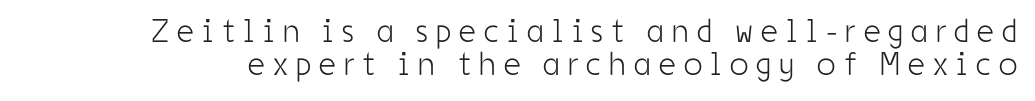
{"serif": "no", "italic": "no", "bold": "no", "weight": "light", "width": "condensed", "stroke_contrast": "low", "x_height": "medium", "monospaced": "no", "underline": "no", "line_spacing": "tight", "line_spacing_ratio": 1.01, "letter_spacing": "wide", "letter_spacing_em": 0.25, "glyph_px": 33}
